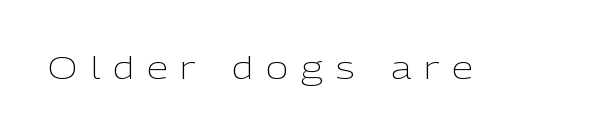
Each row of text sits above clean, open space. The typeface has the unassuming heft of standard copy or less. The passage shown is typed in a proportional face where columns would drift. Between one letter and the next there's a generous, obvious gap.
